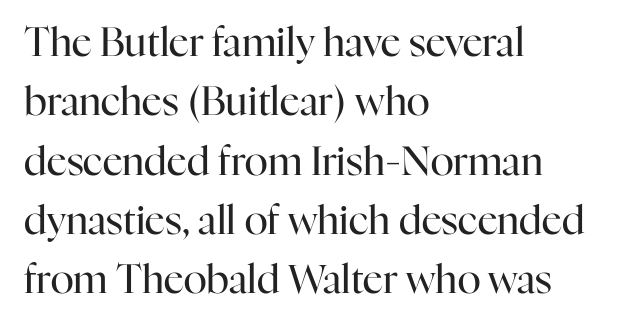
Q: Is the text bold? A: No.
Q: Is the text italic (slanted)? A: No, it is upright.
Q: Is the typeface a serif or a sans-serif typeface? A: Serif.
Q: Is the text underlined? A: No.
Q: How is the paragraph aligned? A: Left-aligned.
Q: Is the spacing between letters normal or unusually wide? A: Normal.
Q: Is the spacing between lines tight, normal or loose? A: Normal.
Q: Width (condensed, normal, or wide)? A: Normal.
Q: Stroke contrast? A: High.
Q: x-height? A: Medium.
Q: Monospaced? A: No.
